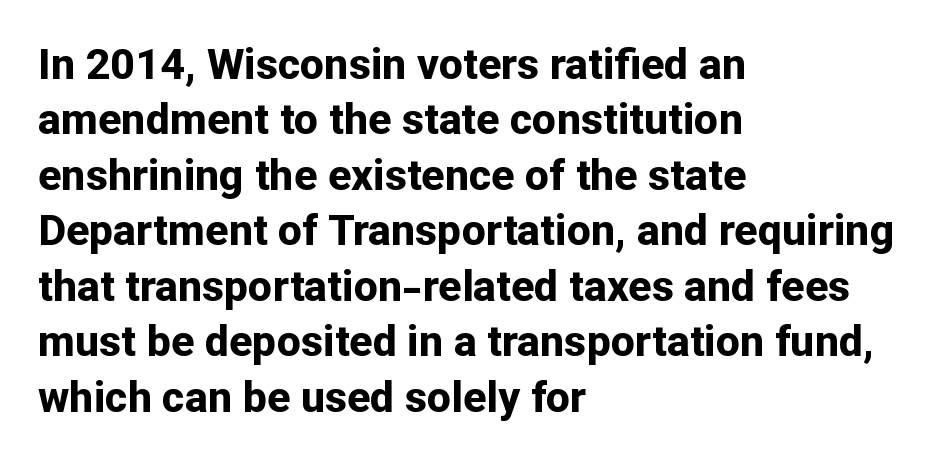
The image shows 43 px bold sans-serif type, upright; set left-aligned, normal line spacing (1.29x), normal letter spacing, not underlined; low stroke contrast and a medium x-height.
